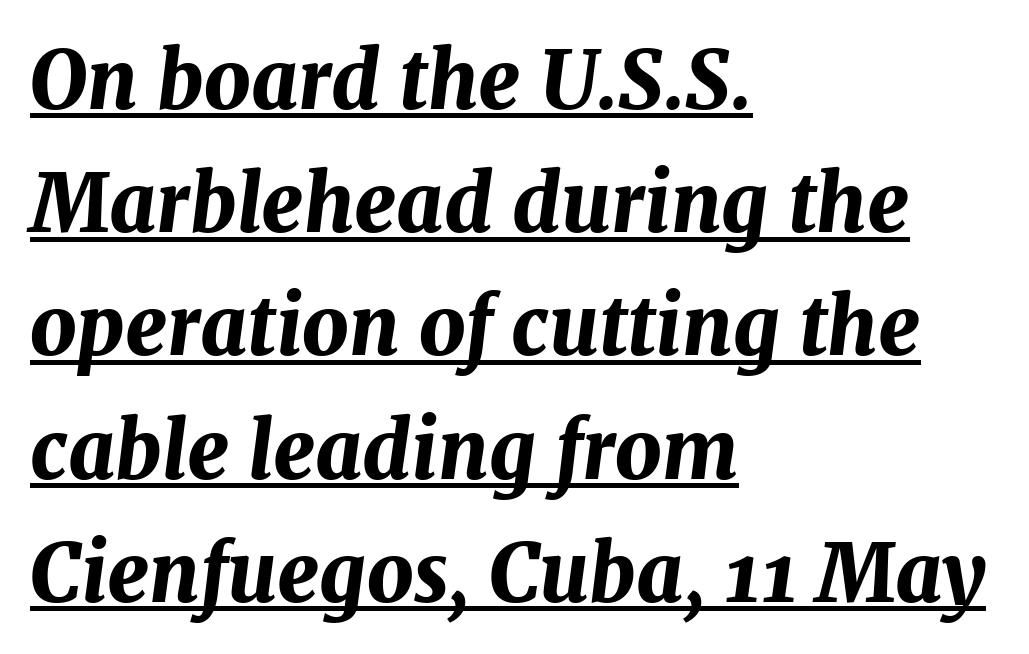
Q: Is the text bold? A: Yes.
Q: Is the text italic (slanted)? A: Yes, it leans right by about 7 degrees.
Q: Is the text underlined? A: Yes.
Q: How is the paragraph aligned? A: Left-aligned.
Q: Is the spacing between letters normal or unusually wide? A: Normal.
Q: Is the spacing between lines tight, normal or loose? A: Normal.
Q: Width (condensed, normal, or wide)? A: Normal.
Q: Stroke contrast? A: Medium.
Q: x-height? A: Medium.
Q: Monospaced? A: No.
